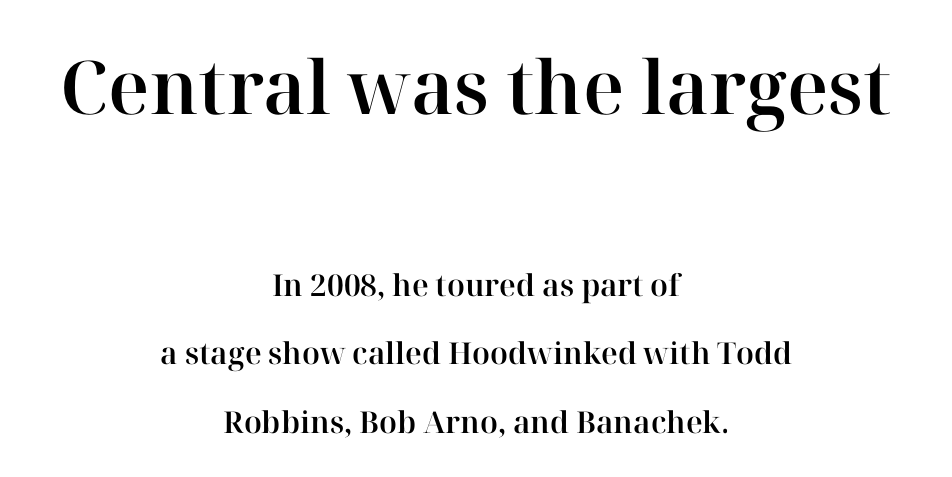
The image shows 74 px serif type, upright; set centered, loose line spacing (2.29x), normal letter spacing, not underlined; the first (top) block is 2.47x larger; high stroke contrast and a medium x-height.
